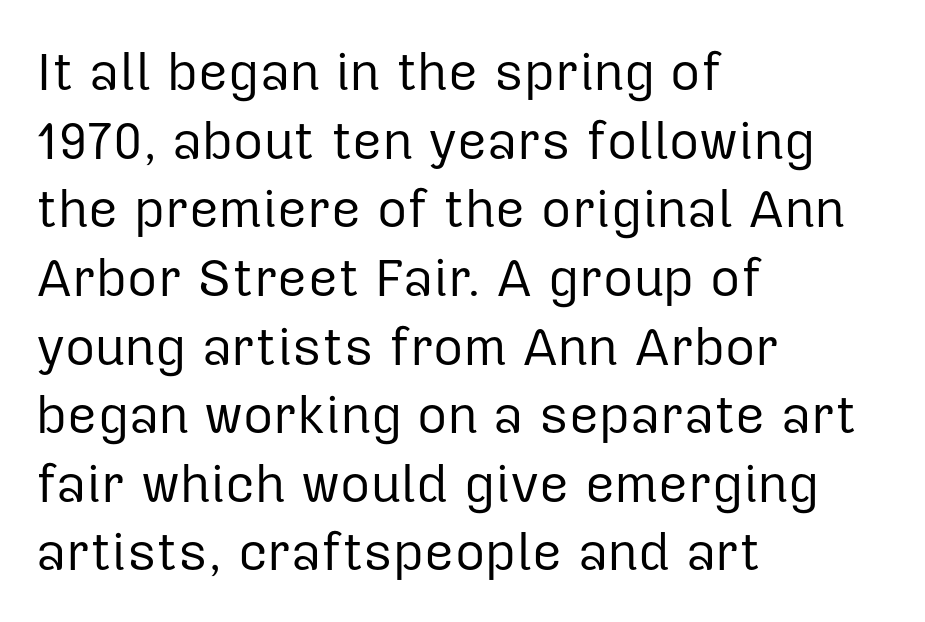
{"serif": "no", "italic": "no", "bold": "no", "weight": "regular", "width": "normal", "stroke_contrast": "low", "x_height": "medium", "monospaced": "no", "underline": "no", "align": "left", "line_spacing": "normal", "line_spacing_ratio": 1.32, "letter_spacing": "normal", "letter_spacing_em": 0.0, "glyph_px": 52}
